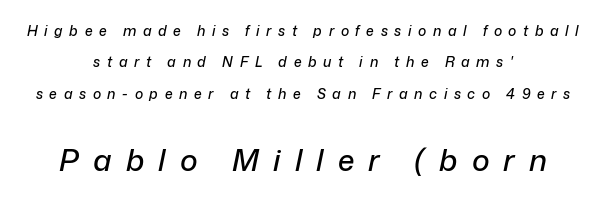
The image shows 30 px text type, italic (leaning right); set centered, loose line spacing (2.25x), unusually wide letter spacing (+0.47 em), not underlined; the second (bottom) block is 2.14x larger; low stroke contrast and a medium x-height.
